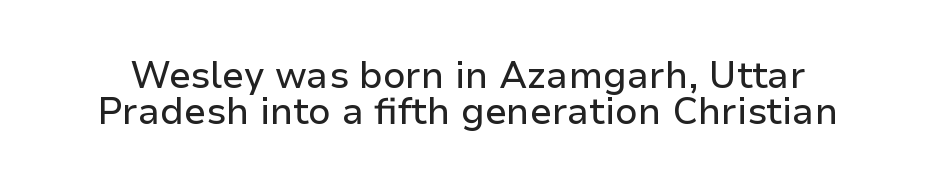
This sample has the flowing, uneven cadence of proportional lettering. Check under the words: just untouched page. Look at the bottom of the vertical strokes: they stop flat, with no serifs. Honestly, the letter spacing is just normal — you wouldn't notice it. The leading is snug, giving the passage a crowded texture. Unlike italic type, these characters show no tilt at all.
